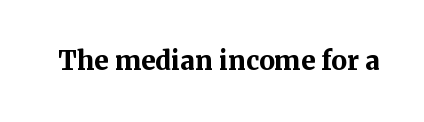
Q: Is the text bold? A: Yes.
Q: Is the text italic (slanted)? A: No, it is upright.
Q: Is the text underlined? A: No.
Q: Is the spacing between letters normal or unusually wide? A: Normal.
